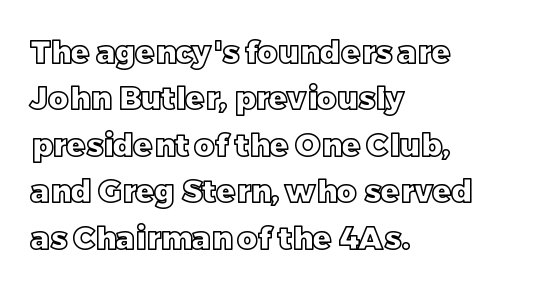
{"italic": "no", "width": "normal", "x_height": "large", "monospaced": "no", "underline": "no", "align": "left", "line_spacing": "normal", "line_spacing_ratio": 1.5, "letter_spacing": "normal", "letter_spacing_em": 0.0, "glyph_px": 31}
